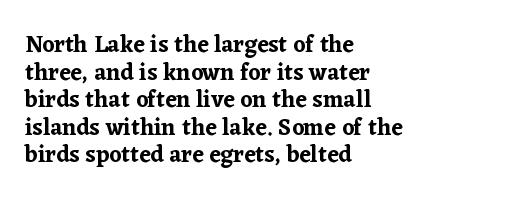
Q: Is the text italic (slanted)? A: No, it is upright.
Q: Is the text underlined? A: No.
Q: How is the paragraph aligned? A: Left-aligned.
Q: Is the spacing between letters normal or unusually wide? A: Normal.
